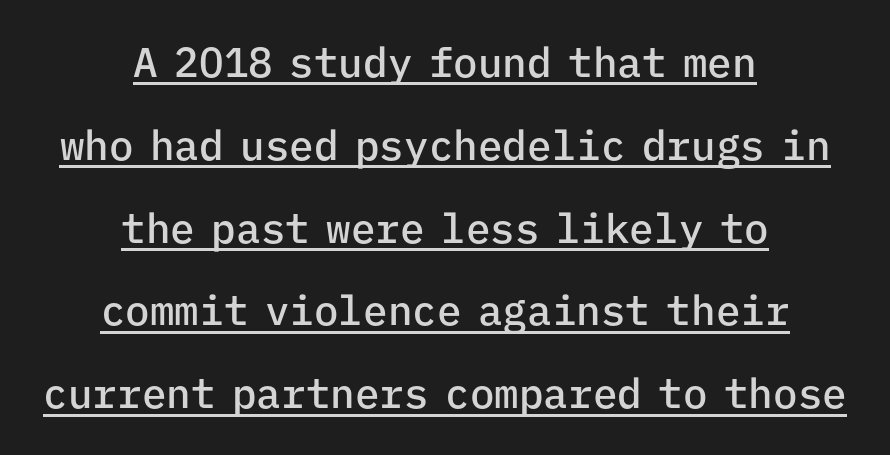
Q: Is the text bold? A: Semi-bold.
Q: Is the text italic (slanted)? A: No, it is upright.
Q: Is the typeface a serif or a sans-serif typeface? A: Sans-serif.
Q: Is the text underlined? A: Yes.
Q: How is the paragraph aligned? A: Centered.
Q: Is the spacing between letters normal or unusually wide? A: Normal.
Q: Is the spacing between lines tight, normal or loose? A: Loose.
Q: Width (condensed, normal, or wide)? A: Normal.
Q: Stroke contrast? A: Low.
Q: x-height? A: Medium.
Q: Monospaced? A: Yes.
